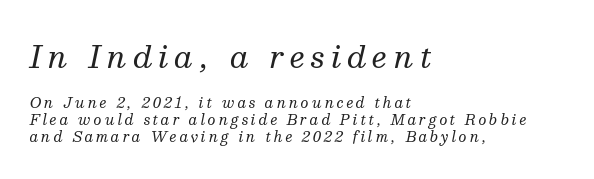
{"serif": "yes", "italic": "yes", "lean": "right", "slant_degrees": 13, "bold": "no", "weight": "regular", "width": "normal", "stroke_contrast": "medium", "x_height": "medium", "monospaced": "no", "underline": "no", "align": "left", "line_spacing_ratio": 1.21, "letter_spacing": "wide", "letter_spacing_em": 0.2, "larger_block": "first", "size_ratio": 2.14, "glyph_px": 30}
